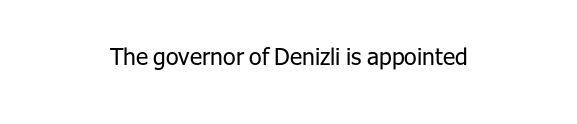
A roman cut, with each character standing at attention. Heft: none added — not bold. Notice how the passage keeps no hard edge, just a central spine. The rendering keeps characters at their native spacing. Nobody drew a line under any word here.
